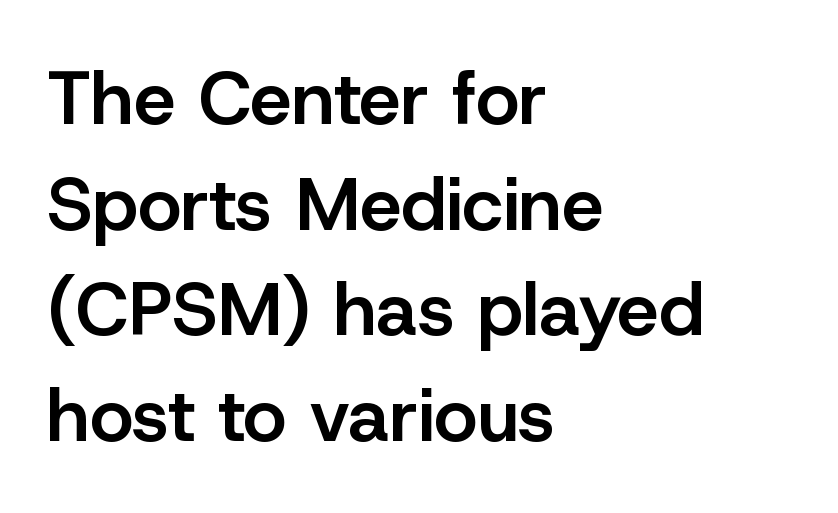
The text block is weighted toward the left margin, trailing off unevenly rightward. Style check: upright. I'd call this a sans setting — the letters go barefoot. The rendering uses a semibold face; strokes are thickened but not to full bold. The space directly below the letters is spotless. Each letter keeps its own natural width here, so spacing adapts to shape.
